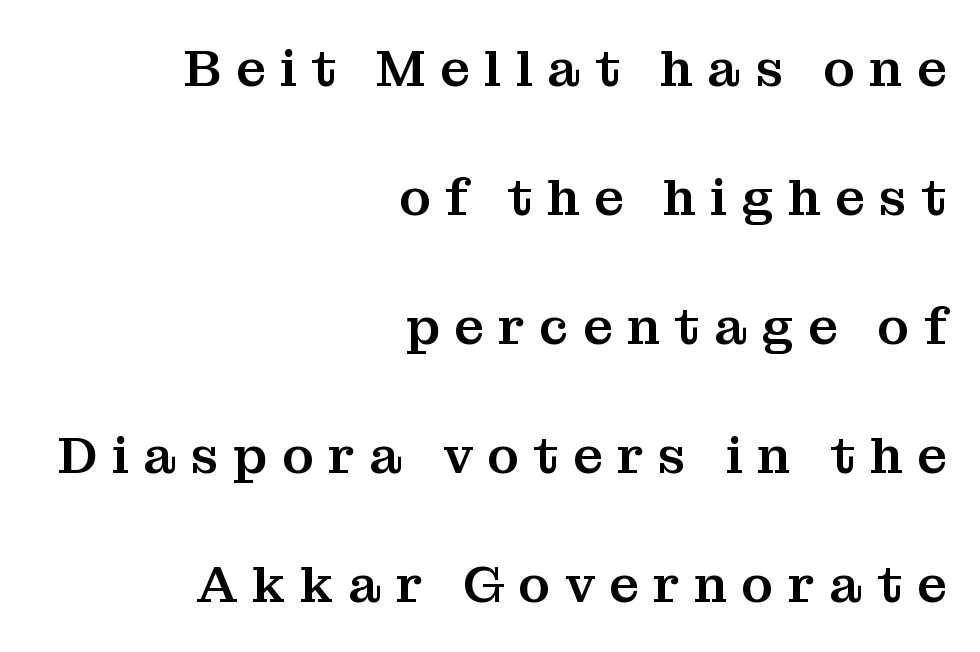
{"serif": "yes", "italic": "no", "width": "normal", "stroke_contrast": "medium", "x_height": "medium", "monospaced": "no", "underline": "no", "align": "right", "line_spacing": "loose", "line_spacing_ratio": 2.48, "letter_spacing": "wide", "letter_spacing_em": 0.28, "glyph_px": 52}
